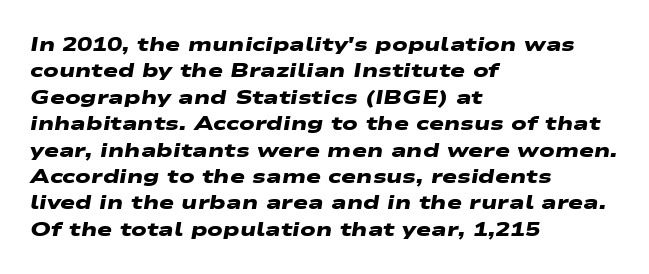
{"bold": "yes", "underline": "no", "align": "left", "line_spacing": "normal", "line_spacing_ratio": 1.32, "letter_spacing": "normal", "letter_spacing_em": 0.0, "glyph_px": 20}
